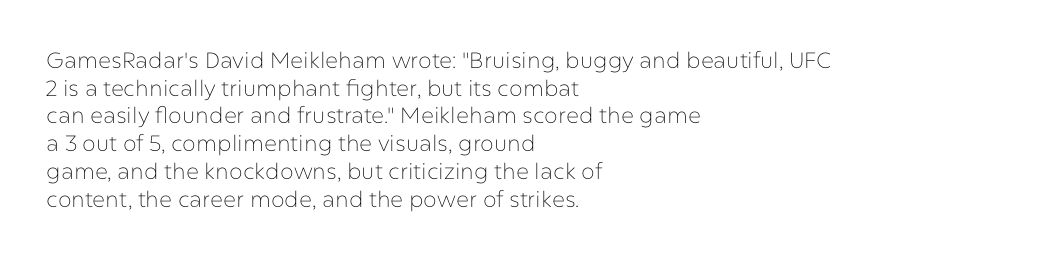
The image shows 22 px text type, upright; set left-aligned, normal line spacing (1.26x), normal letter spacing, not underlined.
